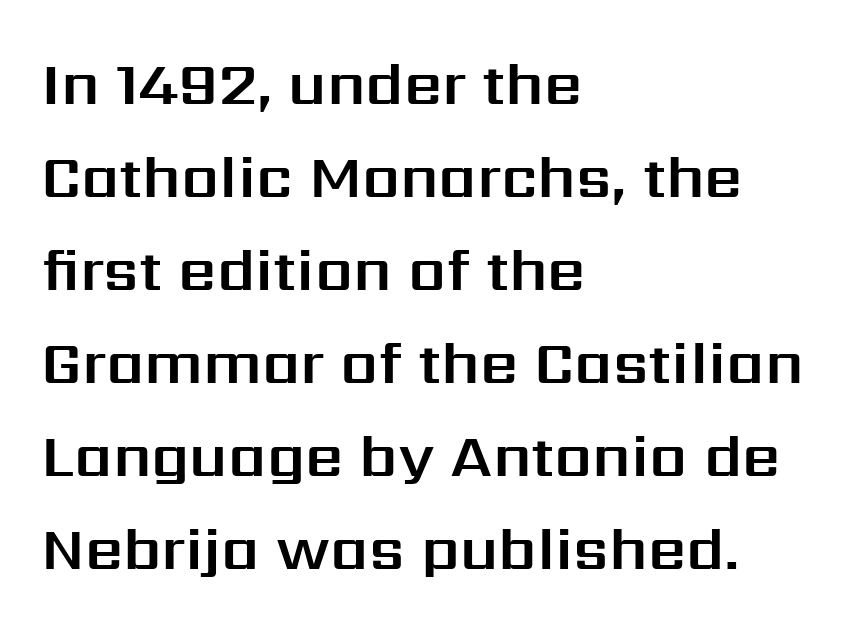
Q: Is the text italic (slanted)? A: No, it is upright.
Q: Is the typeface a serif or a sans-serif typeface? A: Sans-serif.
Q: Is the text underlined? A: No.
Q: How is the paragraph aligned? A: Left-aligned.
Q: Is the spacing between letters normal or unusually wide? A: Normal.
Q: Is the spacing between lines tight, normal or loose? A: Normal.
Q: Width (condensed, normal, or wide)? A: Normal.
Q: Stroke contrast? A: Medium.
Q: x-height? A: Medium.
Q: Monospaced? A: No.
